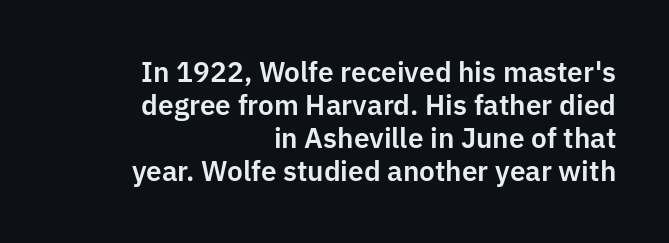
{"serif": "no", "italic": "no", "width": "normal", "stroke_contrast": "low", "x_height": "medium", "monospaced": "no", "underline": "no", "align": "right", "line_spacing_ratio": 1.18, "letter_spacing": "normal", "letter_spacing_em": 0.0, "glyph_px": 28}
